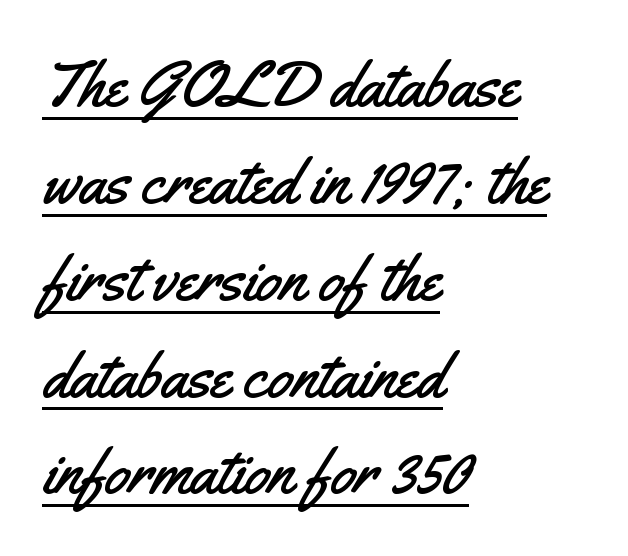
{"serif": "no", "width": "condensed", "stroke_contrast": "medium", "x_height": "small", "monospaced": "no", "underline": "yes", "align": "left", "line_spacing": "normal", "line_spacing_ratio": 1.49, "letter_spacing": "normal", "letter_spacing_em": 0.0, "glyph_px": 65}
